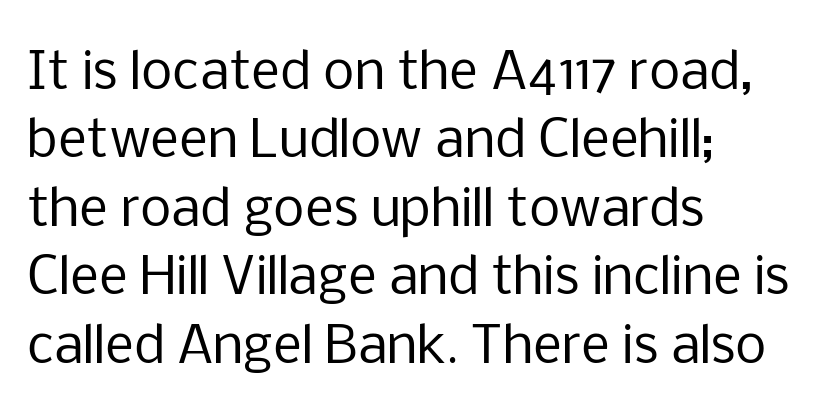
Q: Is the text bold? A: No.
Q: Is the text italic (slanted)? A: No, it is upright.
Q: Is the typeface a serif or a sans-serif typeface? A: Sans-serif.
Q: Is the text underlined? A: No.
Q: How is the paragraph aligned? A: Left-aligned.
Q: Is the spacing between letters normal or unusually wide? A: Normal.
Q: Is the spacing between lines tight, normal or loose? A: Normal.
Q: Width (condensed, normal, or wide)? A: Normal.
Q: Stroke contrast? A: Low.
Q: x-height? A: Medium.
Q: Monospaced? A: No.
